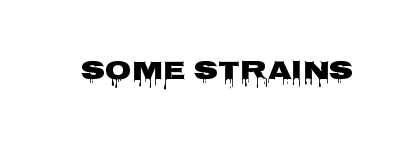
The image shows 27 px bold type, upright; set normal letter spacing, not underlined.
